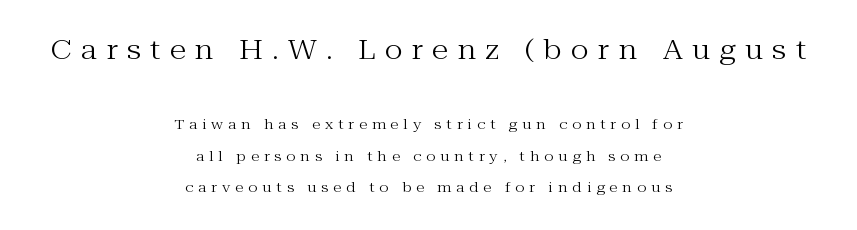
Ink coverage per letter is moderate at most. Of the two passages, the one on top uses the larger point size. The baseline area is clear. In CSS terms this would be text-align: center.
